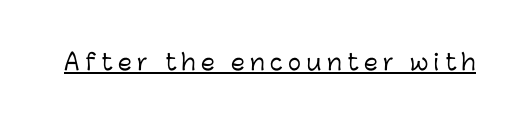
Q: Is the text italic (slanted)? A: No, it is upright.
Q: Is the text underlined? A: Yes.
Q: Is the spacing between letters normal or unusually wide? A: Unusually wide.
